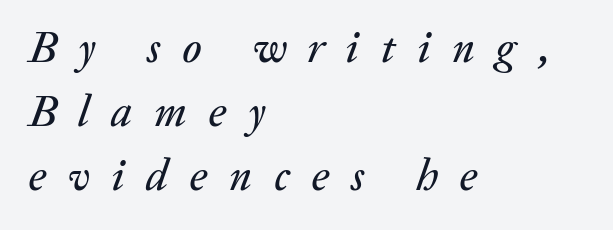
The image shows 44 px text type, italic (leaning right); set left-aligned, normal line spacing (1.46x), unusually wide letter spacing (+0.49 em), not underlined; medium stroke contrast and a medium x-height.
